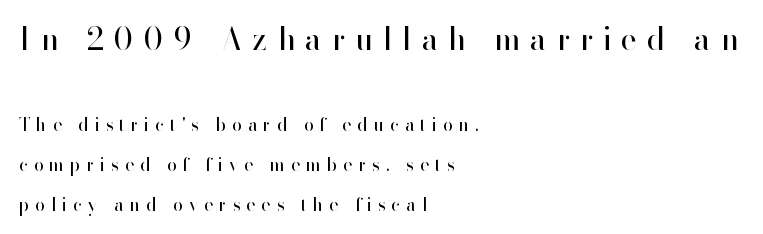
Q: Is the text bold? A: No.
Q: Is the text italic (slanted)? A: No, it is upright.
Q: Is the typeface a serif or a sans-serif typeface? A: Sans-serif.
Q: Is the text underlined? A: No.
Q: How is the paragraph aligned? A: Left-aligned.
Q: Is the spacing between letters normal or unusually wide? A: Unusually wide.
Q: Is the spacing between lines tight, normal or loose? A: Loose.
Q: Which block of text is set in a larger size, the first (top) or the second (bottom)? A: The first (top) one.
Q: Width (condensed, normal, or wide)? A: Normal.
Q: Stroke contrast? A: High.
Q: x-height? A: Small.
Q: Monospaced? A: No.
